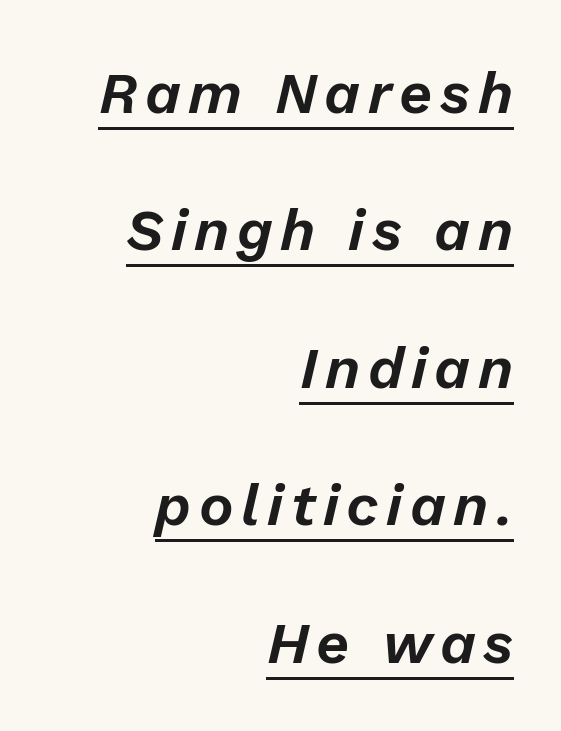
The image shows 58 px text type, italic (leaning right); set right-aligned, loose line spacing (2.37x), underlined; low stroke contrast and a medium x-height.
